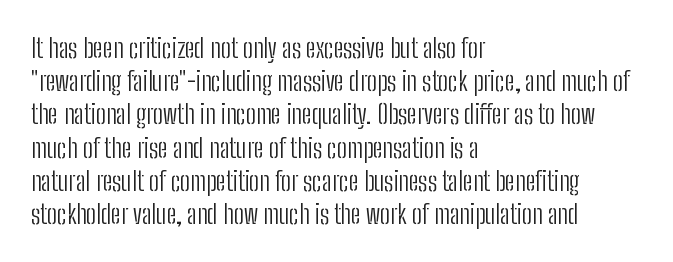
The image shows 27 px text type, upright; set left-aligned, line spacing 1.23x, normal letter spacing, not underlined.
